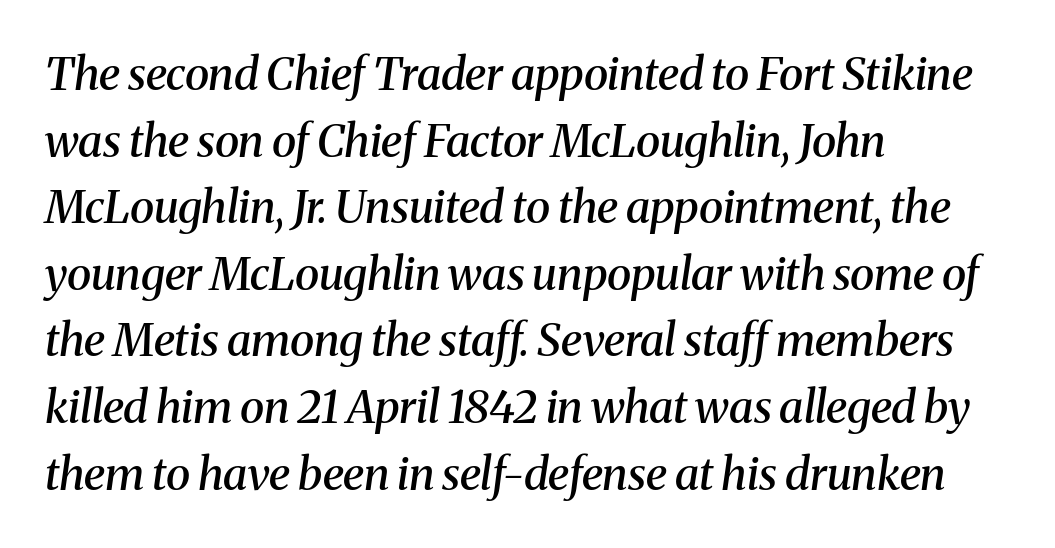
Q: Is the text bold? A: Semi-bold.
Q: Is the text italic (slanted)? A: Yes, it leans right by about 8 degrees.
Q: Is the typeface a serif or a sans-serif typeface? A: Serif.
Q: Is the text underlined? A: No.
Q: How is the paragraph aligned? A: Left-aligned.
Q: Is the spacing between letters normal or unusually wide? A: Normal.
Q: Is the spacing between lines tight, normal or loose? A: Normal.
Q: Width (condensed, normal, or wide)? A: Normal.
Q: Stroke contrast? A: Medium.
Q: x-height? A: Medium.
Q: Monospaced? A: No.
